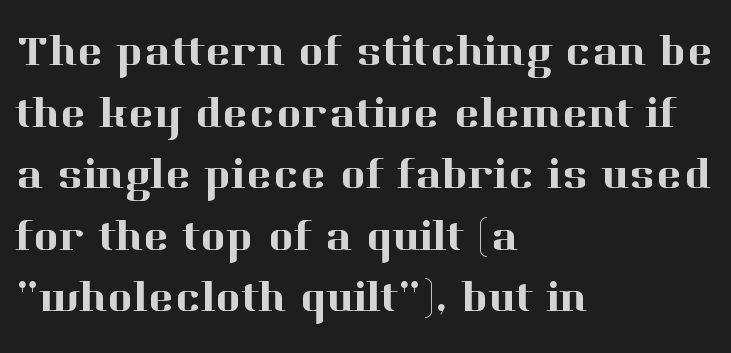
Q: Is the text italic (slanted)? A: No, it is upright.
Q: Is the typeface a serif or a sans-serif typeface? A: Serif.
Q: Is the text underlined? A: No.
Q: How is the paragraph aligned? A: Left-aligned.
Q: Is the spacing between letters normal or unusually wide? A: Normal.
Q: Is the spacing between lines tight, normal or loose? A: Normal.
Q: Width (condensed, normal, or wide)? A: Normal.
Q: Stroke contrast? A: High.
Q: x-height? A: Medium.
Q: Monospaced? A: No.
